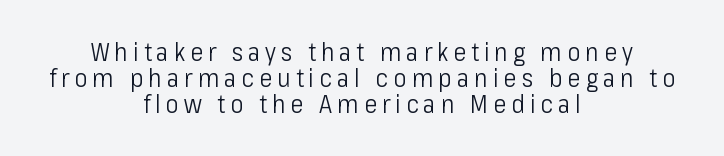
{"italic": "no", "bold": "no", "underline": "no", "align": "center", "line_spacing": "tight", "line_spacing_ratio": 1.05, "letter_spacing": "wide", "letter_spacing_em": 0.2, "glyph_px": 25}
